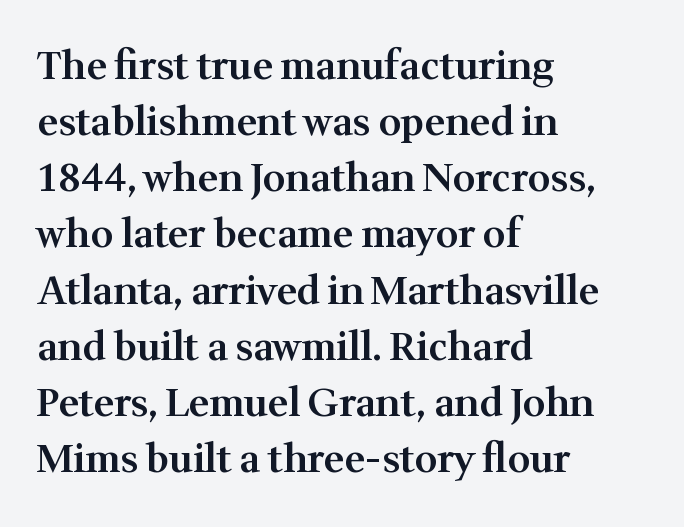
{"serif": "yes", "italic": "no", "bold": "semi", "weight": "semibold", "width": "normal", "stroke_contrast": "medium", "x_height": "medium", "monospaced": "no", "underline": "no", "align": "left", "line_spacing": "normal", "line_spacing_ratio": 1.44, "letter_spacing": "normal", "letter_spacing_em": 0.0, "glyph_px": 39}
